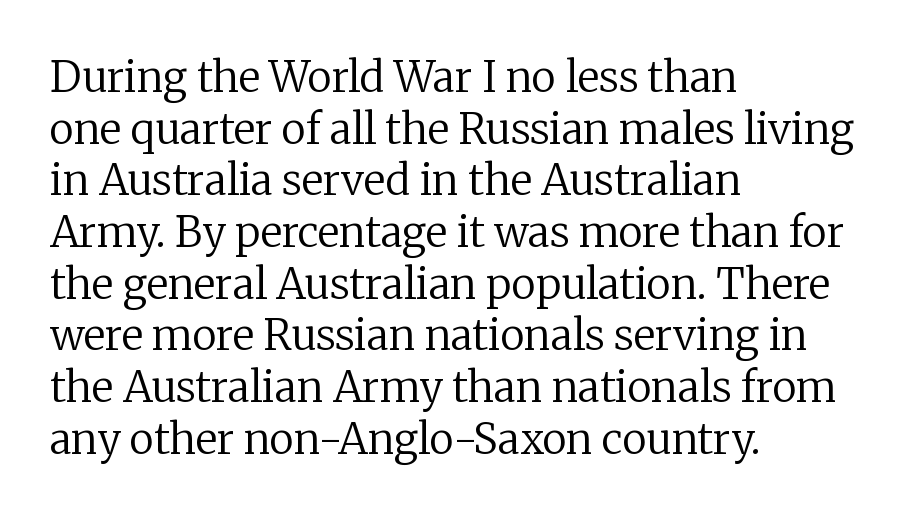
The image shows 42 px regular-weight serif type, upright; set left-aligned, line spacing 1.23x, normal letter spacing, not underlined; low stroke contrast and a medium x-height.
